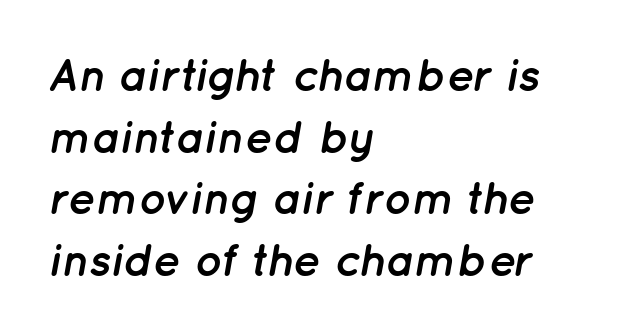
{"italic": "yes", "lean": "right", "slant_degrees": 12, "bold": "yes", "weight": "semibold", "width": "normal", "stroke_contrast": "low", "x_height": "medium", "monospaced": "no", "underline": "no", "align": "left", "line_spacing": "normal", "line_spacing_ratio": 1.34, "letter_spacing": "normal", "letter_spacing_em": 0.0, "glyph_px": 46}
